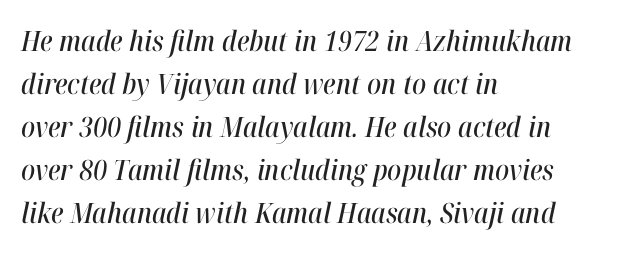
Q: Is the text italic (slanted)? A: Yes, it leans right by about 12 degrees.
Q: Is the text underlined? A: No.
Q: How is the paragraph aligned? A: Left-aligned.
Q: Is the spacing between letters normal or unusually wide? A: Normal.
Q: Is the spacing between lines tight, normal or loose? A: Normal.
Q: Width (condensed, normal, or wide)? A: Condensed.
Q: Stroke contrast? A: High.
Q: x-height? A: Medium.
Q: Monospaced? A: No.
